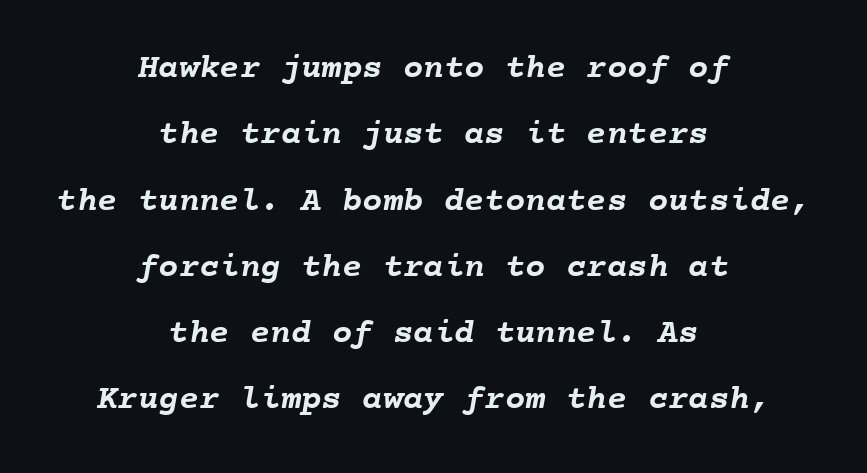
{"bold": "yes", "weight": "semibold", "width": "normal", "stroke_contrast": "low", "x_height": "medium", "monospaced": "yes", "underline": "no", "align": "center", "line_spacing": "loose", "line_spacing_ratio": 1.95, "letter_spacing": "normal", "letter_spacing_em": 0.0, "glyph_px": 34}
